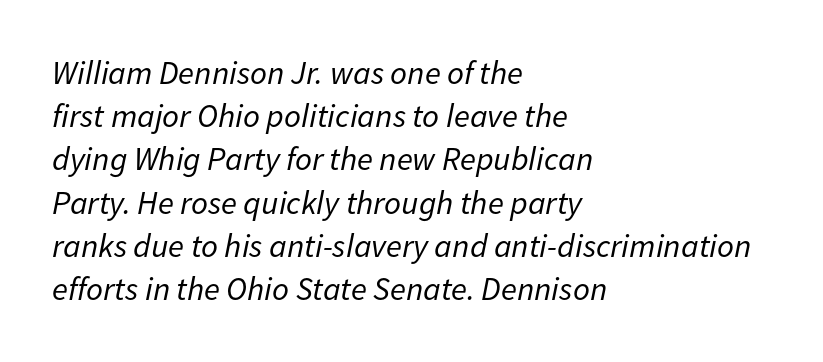
The text carries the slant typical of an italic or oblique font. Looks like regular typesetting: each glyph gets only the width it needs. Think standard paragraph weight, or any step lighter than that. Students, note that the glyphs here touch the page at normal intervals. The typesetter chose a ragged-right arrangement here.
